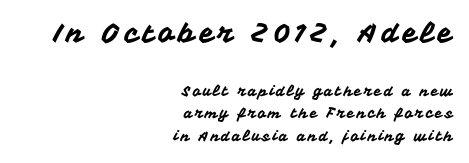
Casual observation: everything's shoved over to the right. Descenders are the only things crossing below the line. The more generous point size was reserved for the upper chunk. Evenly set lines give the paragraph a standard silhouette.
